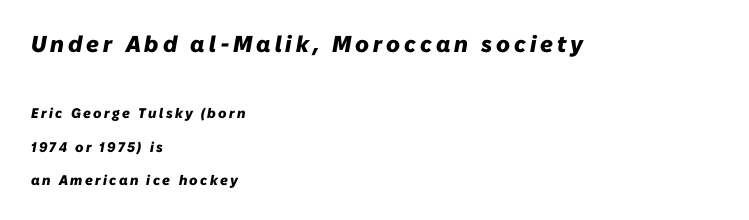
Is the lower block the larger one? No — the upper block carries the bigger type. These lines carry a lot of weight — the face is fully bold. Vertical spacing — loose. Designer's note — italics engaged. Decoration check: the copy has no underline.
